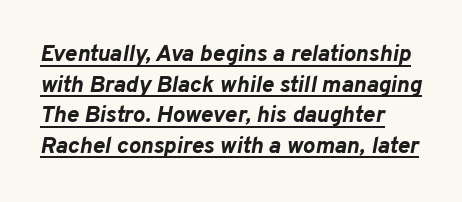
Q: Is the text bold? A: Yes.
Q: Is the text italic (slanted)? A: Yes, it leans right by about 10 degrees.
Q: Is the text underlined? A: Yes.
Q: Is the spacing between letters normal or unusually wide? A: Normal.
Q: Is the spacing between lines tight, normal or loose? A: Normal.
